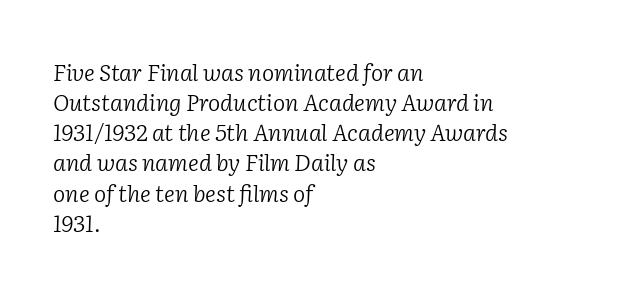
The image shows 23 px text type, italic (leaning right); set left-aligned, normal line spacing (1.31x), normal letter spacing, not underlined.
